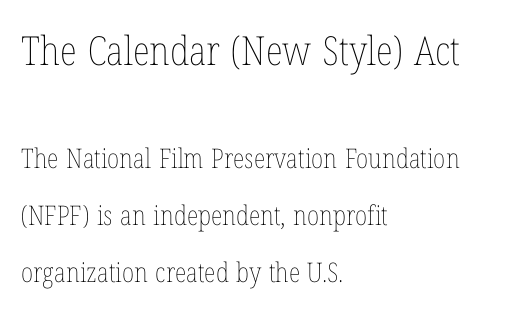
Q: Is the text bold? A: No.
Q: Is the text italic (slanted)? A: No, it is upright.
Q: Is the text underlined? A: No.
Q: How is the paragraph aligned? A: Left-aligned.
Q: Is the spacing between letters normal or unusually wide? A: Normal.
Q: Is the spacing between lines tight, normal or loose? A: Loose.
Q: Which block of text is set in a larger size, the first (top) or the second (bottom)? A: The first (top) one.
Q: Width (condensed, normal, or wide)? A: Condensed.
Q: Stroke contrast? A: Low.
Q: x-height? A: Medium.
Q: Monospaced? A: No.
